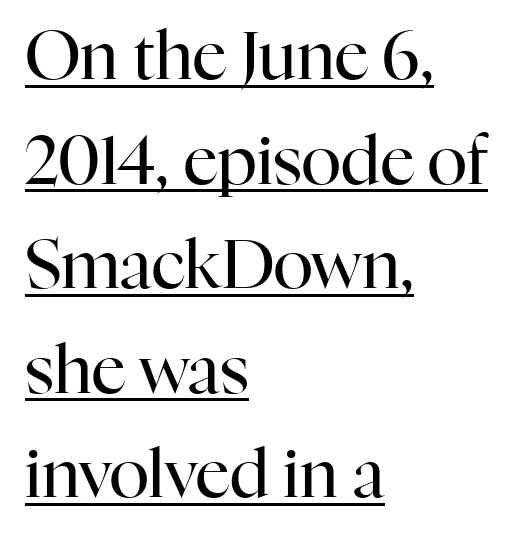
Is there much room between lines? A standard amount, neither cramped nor airy. The characters display serif detailing at their extremities. Is this a heavy cut? Hardly; it is regular or lighter. Line starts are locked; line ends wander.
